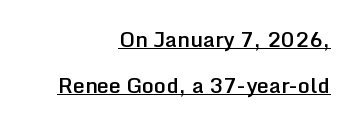
Q: Is the text bold? A: Semi-bold.
Q: Is the text italic (slanted)? A: No, it is upright.
Q: Is the text underlined? A: Yes.
Q: How is the paragraph aligned? A: Right-aligned.
Q: Is the spacing between letters normal or unusually wide? A: Normal.
Q: Is the spacing between lines tight, normal or loose? A: Loose.
